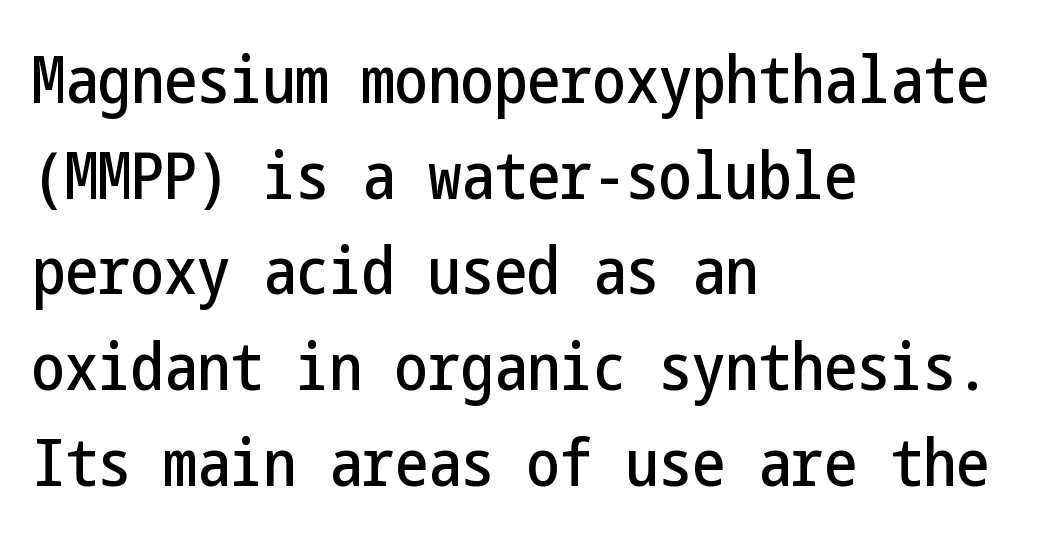
Q: Is the text italic (slanted)? A: No, it is upright.
Q: Is the typeface a serif or a sans-serif typeface? A: Sans-serif.
Q: Is the text underlined? A: No.
Q: How is the paragraph aligned? A: Left-aligned.
Q: Is the spacing between letters normal or unusually wide? A: Normal.
Q: Is the spacing between lines tight, normal or loose? A: Normal.
Q: Width (condensed, normal, or wide)? A: Condensed.
Q: Stroke contrast? A: Low.
Q: x-height? A: Medium.
